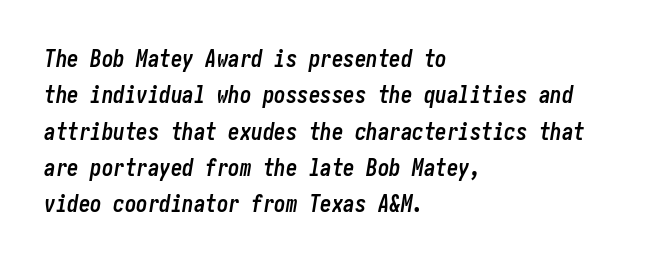
Q: Is the text bold? A: Yes.
Q: Is the text italic (slanted)? A: Yes, it leans right by about 10 degrees.
Q: Is the text underlined? A: No.
Q: How is the paragraph aligned? A: Left-aligned.
Q: Is the spacing between letters normal or unusually wide? A: Normal.
Q: Is the spacing between lines tight, normal or loose? A: Normal.
